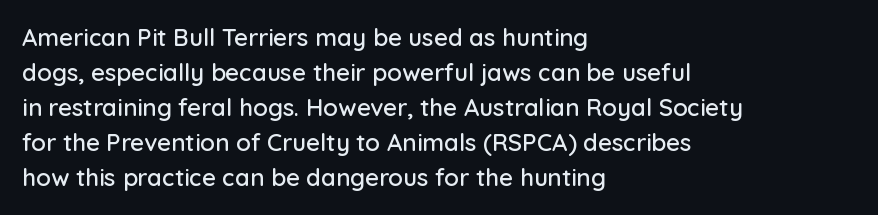
Style check: upright. The designer left line spacing at the default. Casual observation: everything's shoved over to the left. Tracking here is standard; glyphs follow each other at the usual distance. The foot of each line stays bare and open.
